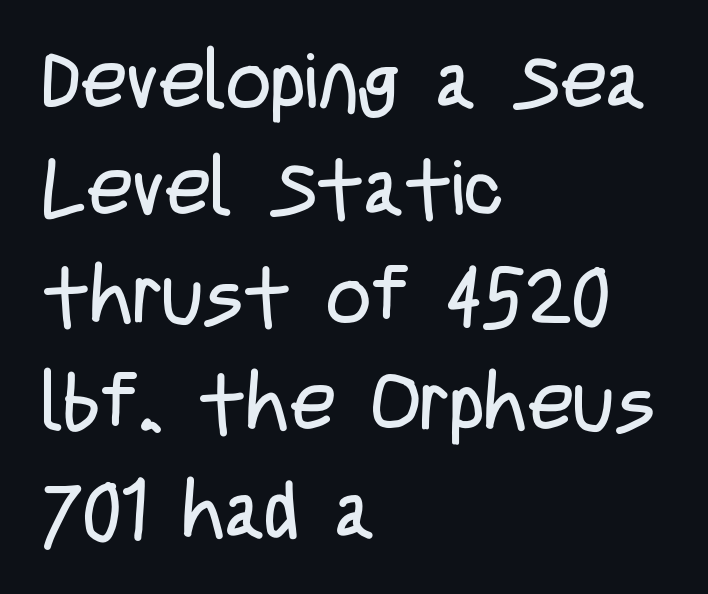
Q: Is the text bold? A: No.
Q: Is the text italic (slanted)? A: No, it is upright.
Q: Is the typeface a serif or a sans-serif typeface? A: Sans-serif.
Q: Is the text underlined? A: No.
Q: How is the paragraph aligned? A: Left-aligned.
Q: Is the spacing between letters normal or unusually wide? A: Normal.
Q: Is the spacing between lines tight, normal or loose? A: Normal.
Q: Width (condensed, normal, or wide)? A: Condensed.
Q: Stroke contrast? A: Low.
Q: x-height? A: Large.
Q: Monospaced? A: No.
